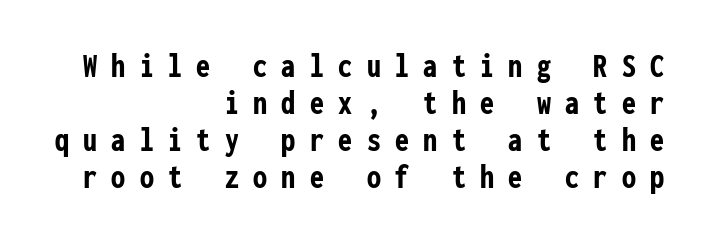
You'd pick this weight for a headline — it's a proper bold. Looks like terminal output: every glyph gets an equal slot. Regarding serifs, this sample does without them. The typesetter chose a ragged-left arrangement here. The axis of the letterforms is exactly vertical. Observe the wide spacing: letters keep a clear distance from each other.
